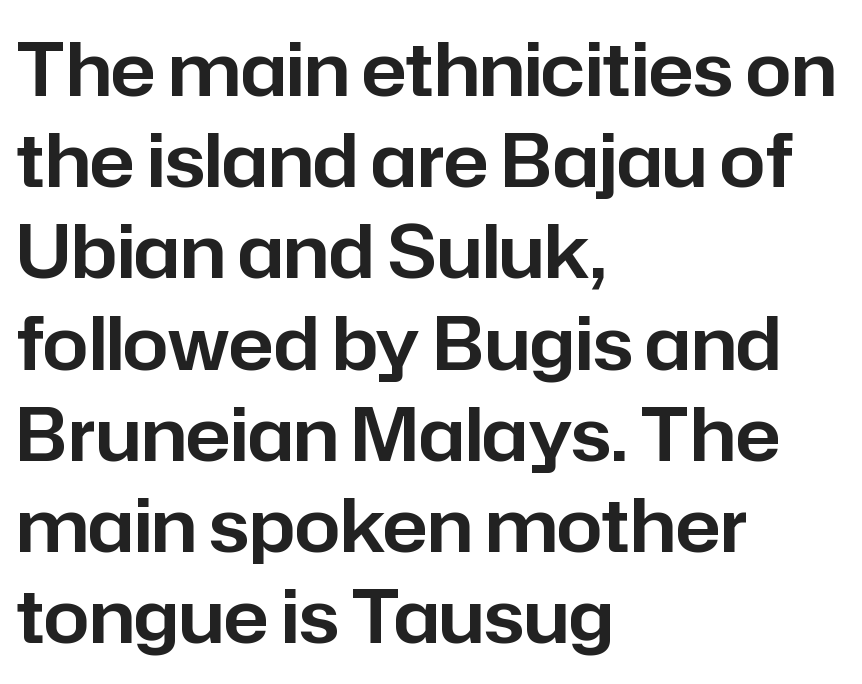
{"serif": "no", "italic": "no", "width": "normal", "stroke_contrast": "low", "x_height": "medium", "monospaced": "no", "underline": "no", "align": "left", "line_spacing": "normal", "line_spacing_ratio": 1.25, "letter_spacing": "normal", "letter_spacing_em": 0.0, "glyph_px": 73}
